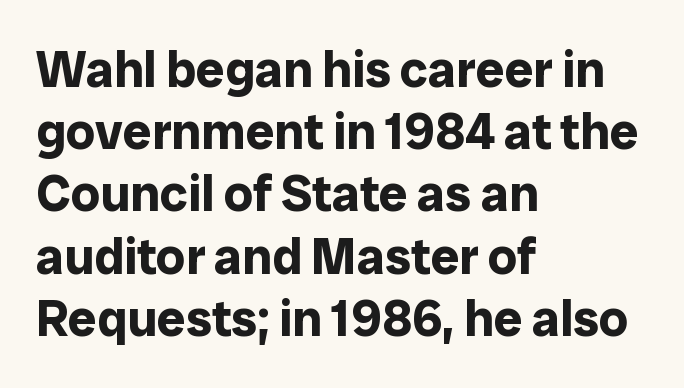
Does the lettering tilt? It doesn't — this is upright. In CSS terms this would be text-align: left. Is the type bold? Yes — the strokes are clearly thick and heavy. Think of a printed novel: that variable character pitch is what you see here.
